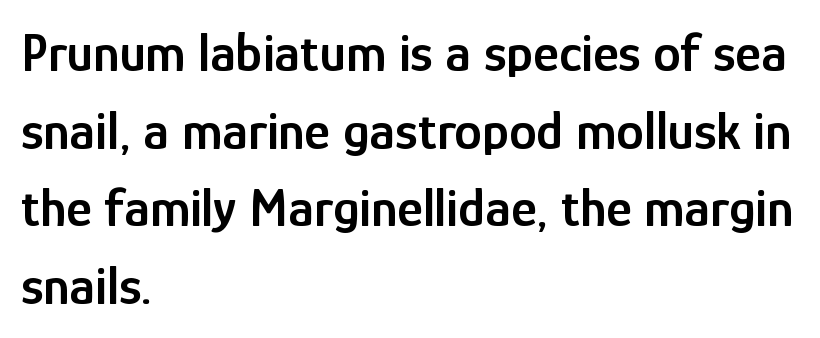
The lines sit at an ordinary, default distance from one another. The passage is arranged the way most books set body copy — flush left. Glyph-to-glyph distance matches everyday printed text. The strokes are fattened partway — semibold, not bold. Here the designer chose a conventional face with non-uniform glyph widths.
